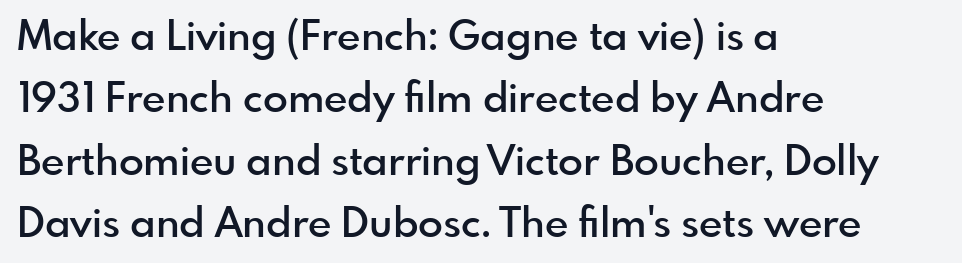
Notice how the passage keeps a crisp vertical edge on the left only. This block has exactly the height ordinary leading produces. The zone under the glyphs is completely vacant. The letters carry no serifs — their stems end cleanly without finishing strokes.
